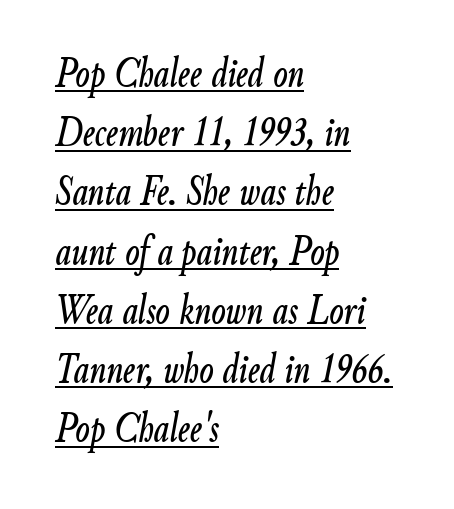
{"italic": "yes", "lean": "right", "slant_degrees": 9, "width": "condensed", "stroke_contrast": "low", "x_height": "small", "monospaced": "no", "underline": "yes", "align": "left", "line_spacing": "normal", "line_spacing_ratio": 1.41, "letter_spacing": "normal", "letter_spacing_em": 0.0, "glyph_px": 42}
